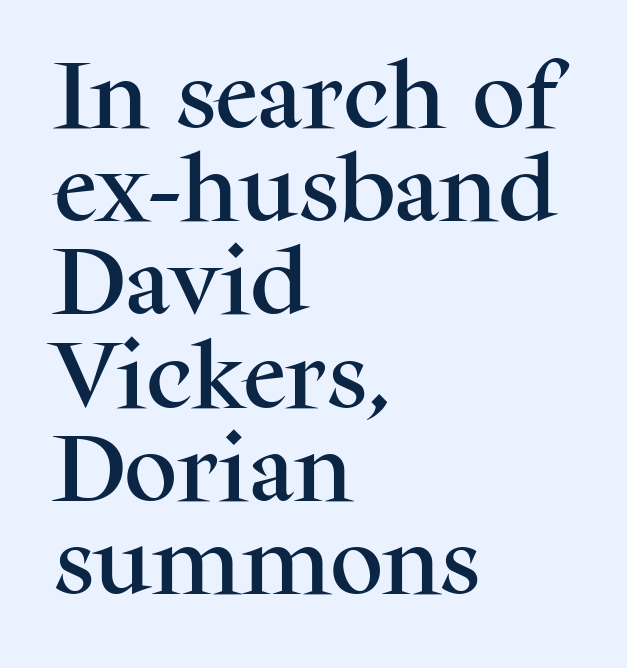
Inter-character spacing is left at the font's built-in metrics. Notice how descenders clear the ascenders below comfortably — that's standard leading. Posture: straight, roman, zero tilt. You could not count columns in this text — the font is proportionally spaced. The lines in this sample share a left origin and differ only in where they stop. The specimen omits any rule beneath the text block's lines.
